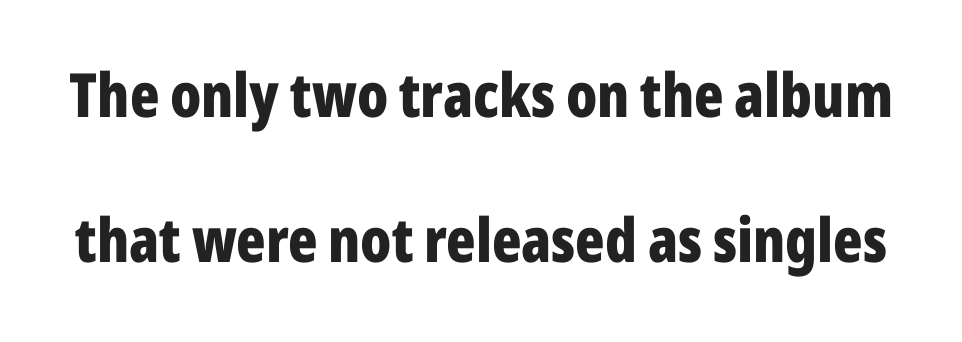
Pretty heavy lettering here — definitely bold. Interline gaps are noticeably wide in this sample. The gap between lines stays unmarked. Nothing unusual about the tracking: characters are spaced as the font intends. Upright lettering throughout.
